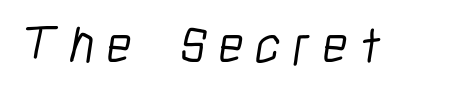
The image shows 54 px light, condensed sans-serif type; set unusually wide letter spacing (+0.22 em), not underlined; low stroke contrast and a medium x-height.
